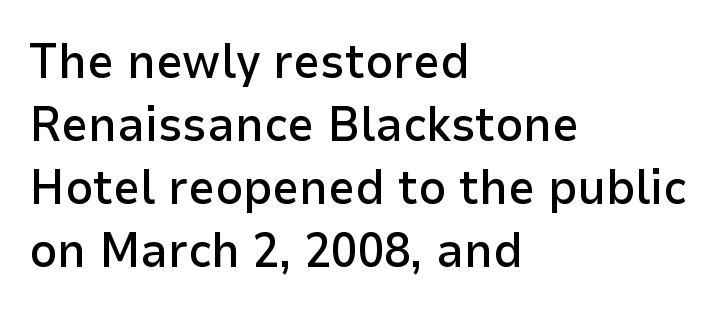
Note the varied advance widths — an 'i' is clearly narrower than an 'm'. Compared with a centered layout, this one pins lines to the left instead. The zone under the glyphs is completely vacant. Characters follow at the spacing the type designer built in.
